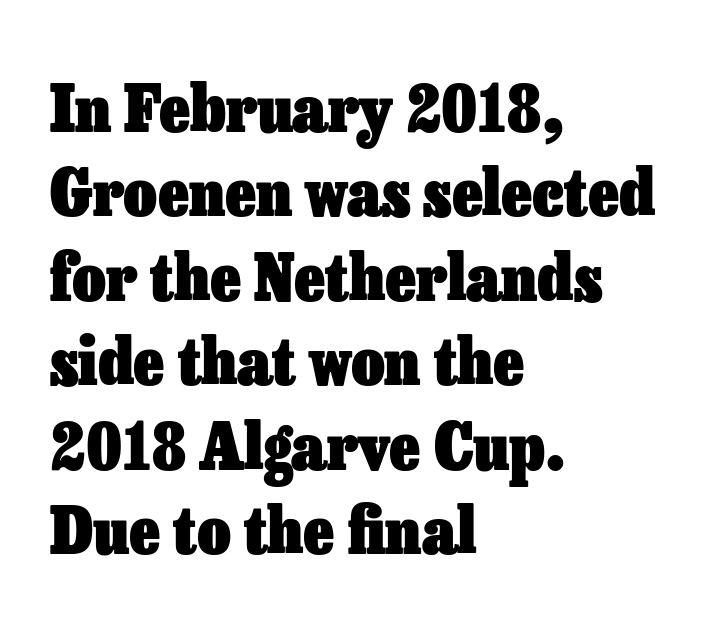
Q: Is the text bold? A: Yes.
Q: Is the text italic (slanted)? A: No, it is upright.
Q: Is the text underlined? A: No.
Q: How is the paragraph aligned? A: Left-aligned.
Q: Is the spacing between letters normal or unusually wide? A: Normal.
Q: Is the spacing between lines tight, normal or loose? A: Normal.
Q: Width (condensed, normal, or wide)? A: Normal.
Q: Stroke contrast? A: Low.
Q: x-height? A: Medium.
Q: Monospaced? A: No.
